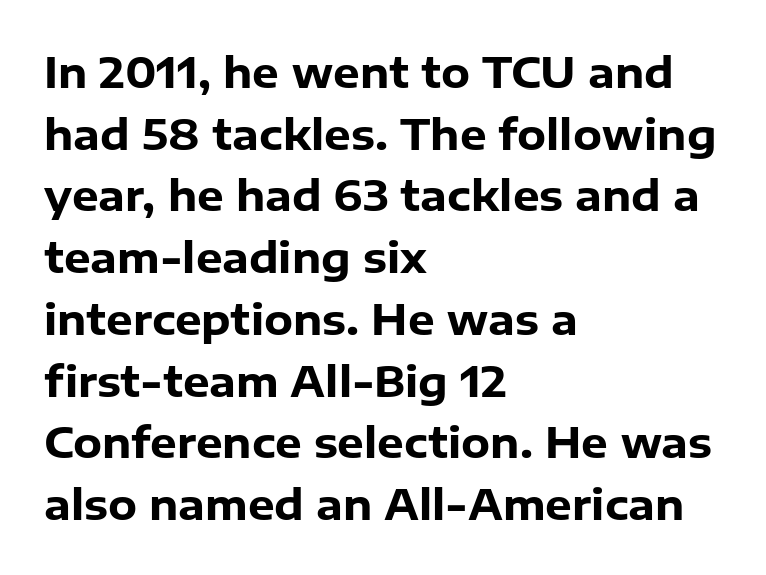
The image shows 42 px heavy sans-serif type, upright; set left-aligned, normal line spacing (1.47x), normal letter spacing, not underlined; low stroke contrast and a medium x-height.
